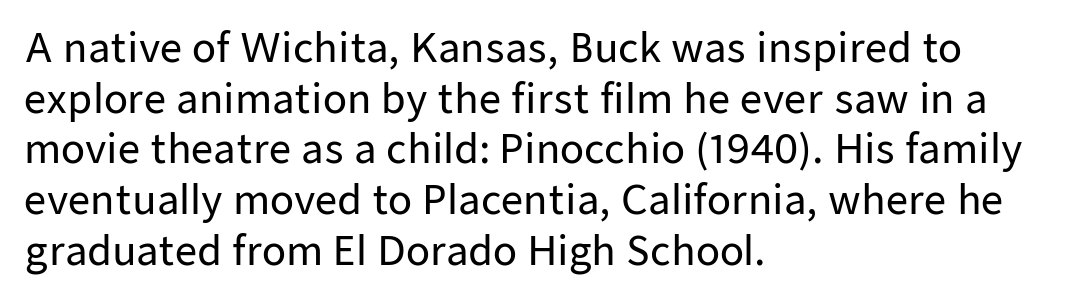
Q: Is the text italic (slanted)? A: No, it is upright.
Q: Is the typeface a serif or a sans-serif typeface? A: Sans-serif.
Q: Is the text underlined? A: No.
Q: How is the paragraph aligned? A: Left-aligned.
Q: Is the spacing between letters normal or unusually wide? A: Normal.
Q: Is the spacing between lines tight, normal or loose? A: Normal.
Q: Width (condensed, normal, or wide)? A: Normal.
Q: Stroke contrast? A: Low.
Q: x-height? A: Medium.
Q: Monospaced? A: No.
